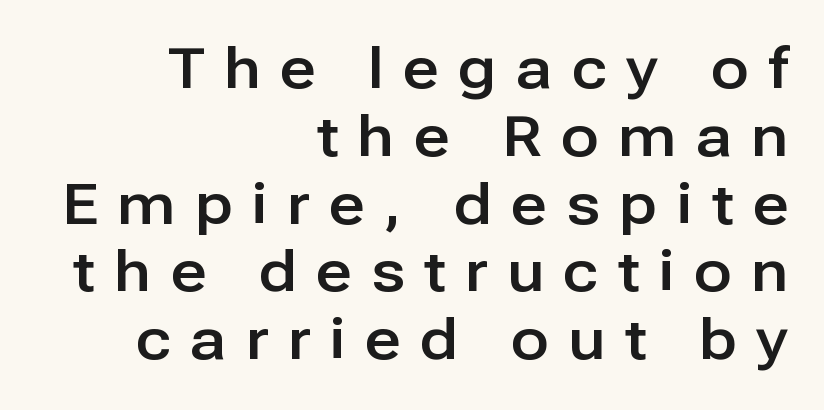
The image shows 56 px sans-serif type, upright; set right-aligned, line spacing 1.21x, unusually wide letter spacing (+0.35 em), not underlined; low stroke contrast and a medium x-height.
